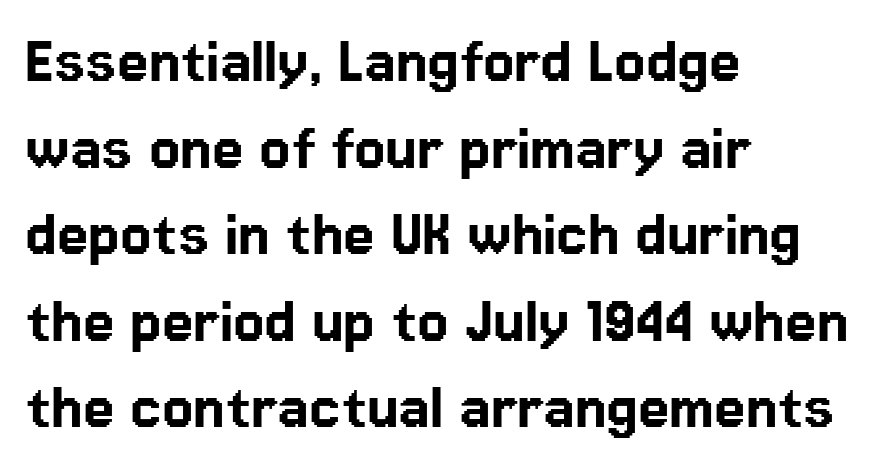
{"serif": "no", "italic": "no", "width": "normal", "stroke_contrast": "low", "x_height": "medium", "monospaced": "no", "underline": "no", "align": "left", "line_spacing_ratio": 1.22, "letter_spacing": "normal", "letter_spacing_em": 0.0, "glyph_px": 71}
